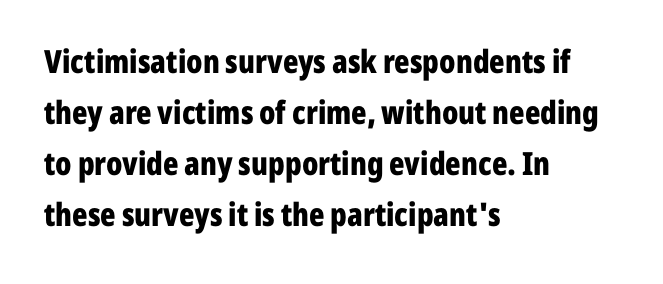
{"serif": "no", "italic": "no", "bold": "yes", "weight": "bold", "width": "condensed", "stroke_contrast": "low", "x_height": "medium", "monospaced": "no", "underline": "no", "align": "left", "line_spacing": "normal", "line_spacing_ratio": 1.59, "letter_spacing": "normal", "letter_spacing_em": 0.0, "glyph_px": 32}
